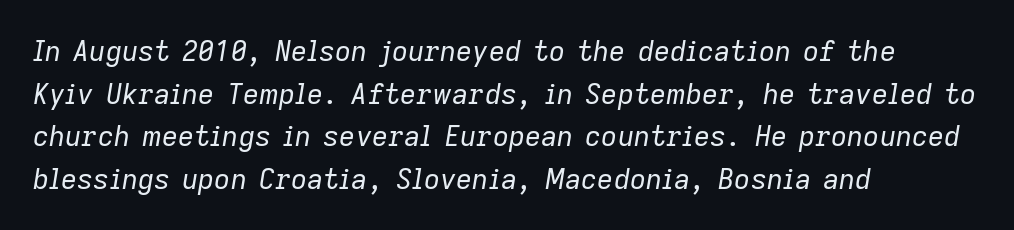
Q: Is the text bold? A: No.
Q: Is the text italic (slanted)? A: Yes, it leans right by about 9 degrees.
Q: Is the text underlined? A: No.
Q: How is the paragraph aligned? A: Left-aligned.
Q: Is the spacing between letters normal or unusually wide? A: Normal.
Q: Is the spacing between lines tight, normal or loose? A: Normal.
Q: Width (condensed, normal, or wide)? A: Normal.
Q: Stroke contrast? A: Low.
Q: x-height? A: Medium.
Q: Monospaced? A: No.
